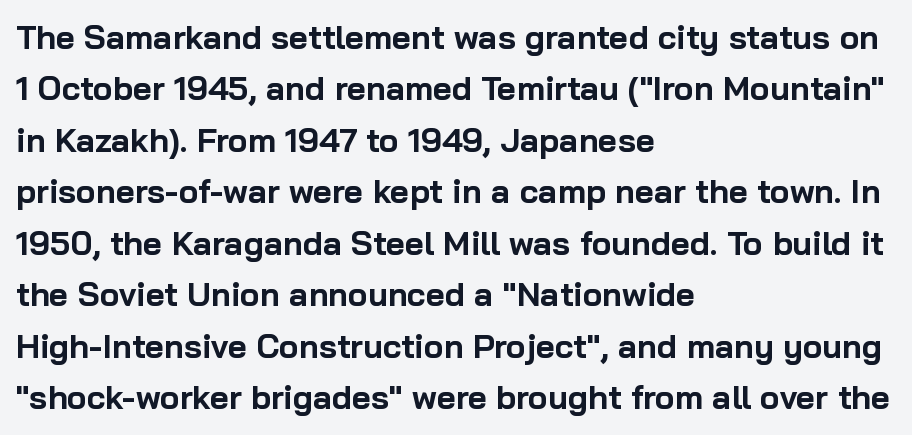
{"serif": "no", "italic": "no", "bold": "yes", "weight": "bold", "width": "normal", "stroke_contrast": "low", "x_height": "medium", "monospaced": "no", "underline": "no", "align": "left", "line_spacing": "normal", "line_spacing_ratio": 1.56, "letter_spacing": "normal", "letter_spacing_em": 0.0, "glyph_px": 33}
